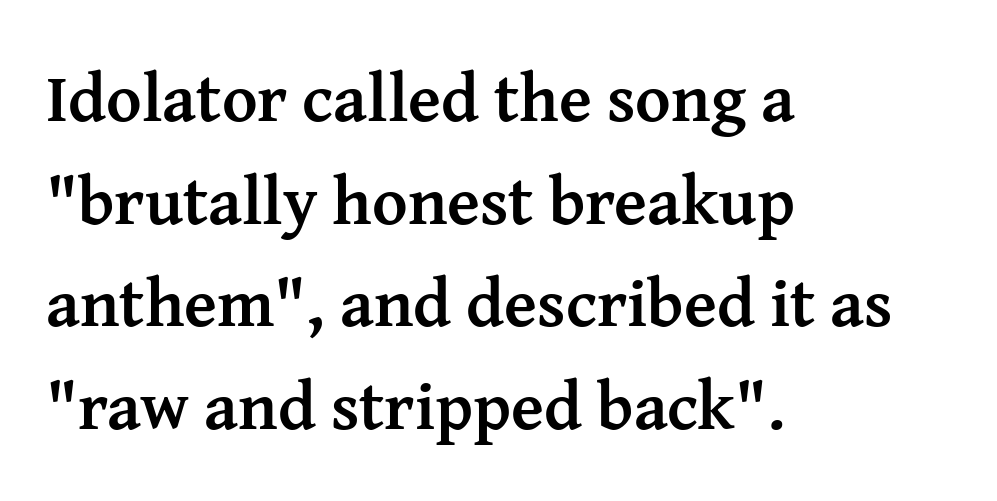
Summary of vertical rhythm: regular, with standard interline spacing. You could call the tracking neutral — neither tight nor loose. Reading down the block, your eye returns to a fixed left position each line. A serif font was chosen for this passage. The letters stand straight up with perfectly vertical stems. Here the designer chose a conventional face with non-uniform glyph widths.
